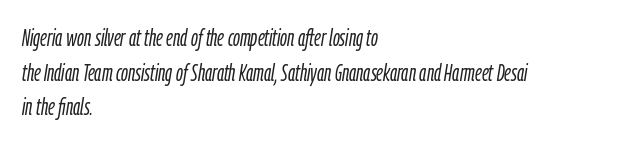
{"italic": "yes", "lean": "right", "slant_degrees": 9, "bold": "no", "underline": "no", "align": "left", "line_spacing": "normal", "line_spacing_ratio": 1.44, "letter_spacing": "normal", "letter_spacing_em": 0.0, "glyph_px": 24}
